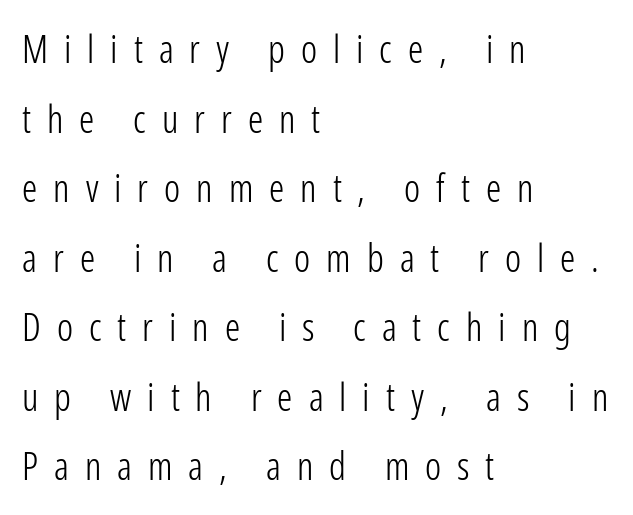
The image shows 38 px light, condensed sans-serif type, upright; set left-aligned, line spacing 1.83x, unusually wide letter spacing (+0.42 em), not underlined; low stroke contrast and a medium x-height.
